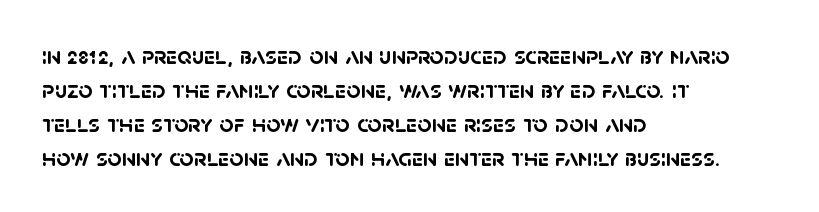
The image shows 25 px bold type; set left-aligned, normal line spacing (1.36x), normal letter spacing, not underlined.
